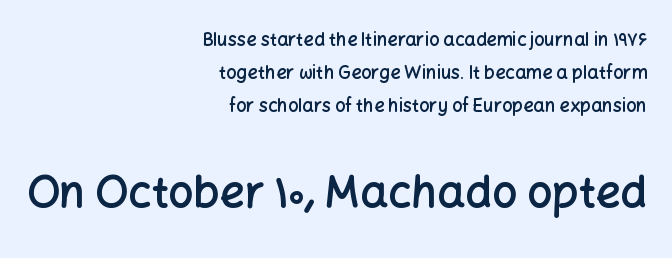
The image shows 44 px semibold sans-serif type, upright; set right-aligned, line spacing 1.82x, normal letter spacing, not underlined; the second (bottom) block is 2.44x larger; low stroke contrast and a medium x-height.
